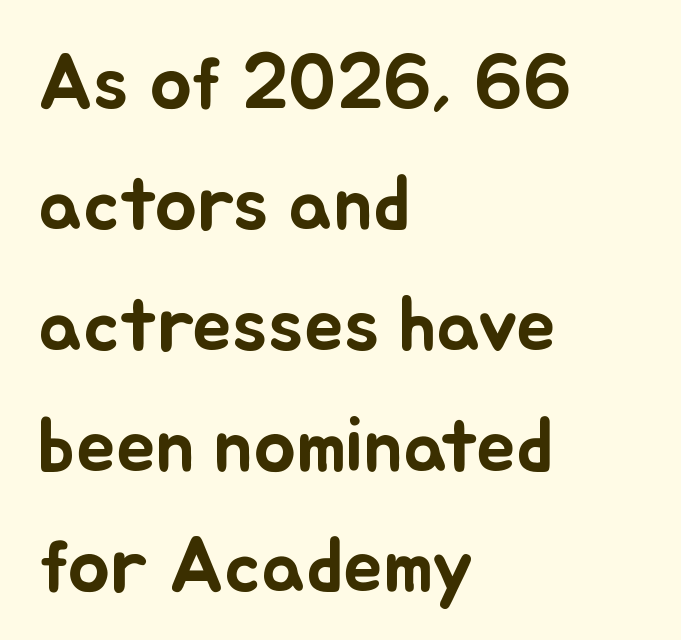
The image shows 79 px text type, upright; set left-aligned, normal line spacing (1.53x), normal letter spacing, not underlined; low stroke contrast and a small x-height.
